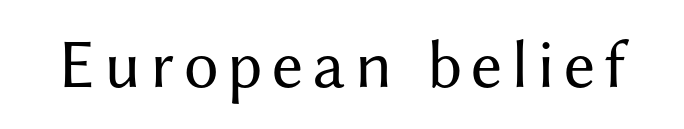
Q: Is the text bold? A: No.
Q: Is the text italic (slanted)? A: No, it is upright.
Q: Is the typeface a serif or a sans-serif typeface? A: Sans-serif.
Q: Is the text underlined? A: No.
Q: Width (condensed, normal, or wide)? A: Normal.
Q: Stroke contrast? A: Medium.
Q: x-height? A: Medium.
Q: Monospaced? A: No.
